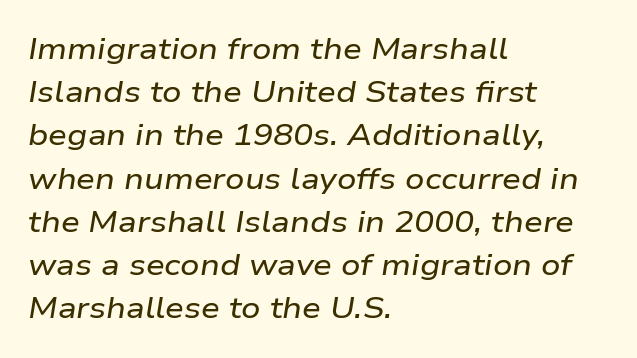
This sample keeps an unexceptional amount of space between lines. The font's italic variant was chosen for this text. Students, note that the glyphs here touch the page at normal intervals. Note the varied advance widths — an 'i' is clearly narrower than an 'm'. Leftover space on each line is placed entirely after the last word.
